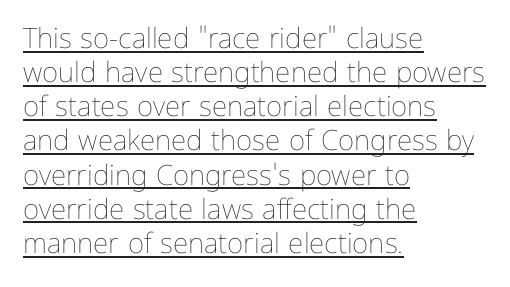
{"italic": "no", "bold": "no", "weight": "thin", "width": "normal", "stroke_contrast": "low", "x_height": "medium", "monospaced": "no", "underline": "yes", "align": "left", "line_spacing_ratio": 1.22, "letter_spacing": "normal", "letter_spacing_em": 0.0, "glyph_px": 28}
